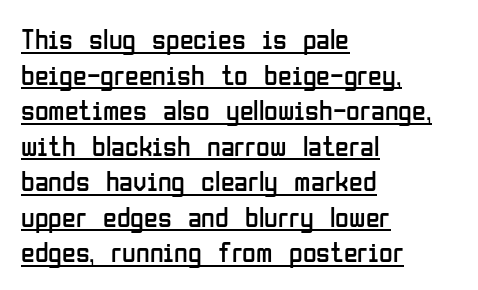
The image shows 28 px regular-weight, condensed sans-serif type, upright; set left-aligned, normal line spacing (1.27x), normal letter spacing, underlined; low stroke contrast and a medium x-height.
